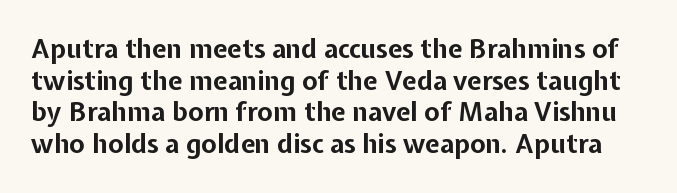
Q: Is the text bold? A: Yes.
Q: Is the text italic (slanted)? A: No, it is upright.
Q: Is the text underlined? A: No.
Q: Is the spacing between letters normal or unusually wide? A: Normal.
